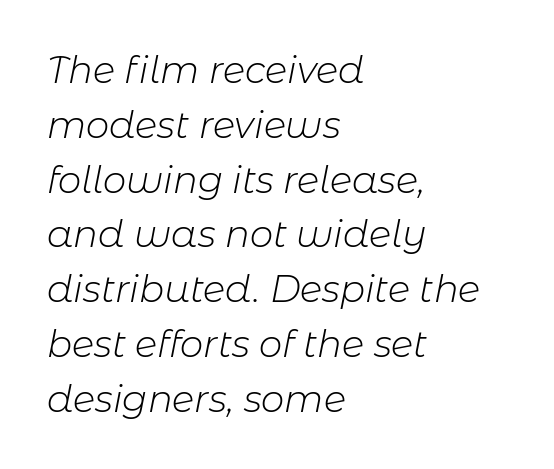
The image shows 37 px light type, italic (leaning right); set left-aligned, normal line spacing (1.48x), normal letter spacing, not underlined; low stroke contrast and a medium x-height.
